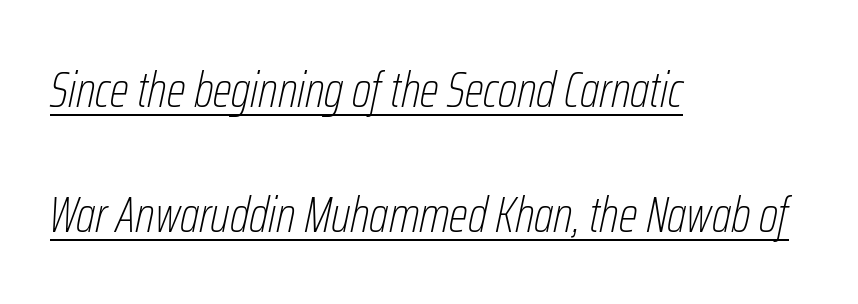
The image shows 50 px thin, condensed type, italic (leaning right); set left-aligned, loose line spacing (2.5x), normal letter spacing, underlined; low stroke contrast and a medium x-height.
